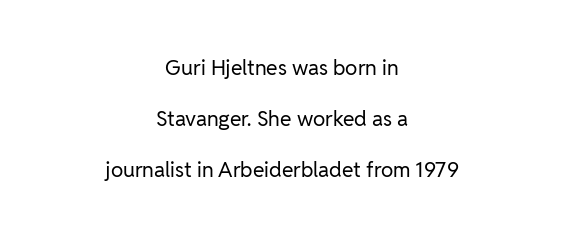
{"italic": "no", "bold": "no", "underline": "no", "align": "center", "line_spacing": "loose", "line_spacing_ratio": 2.44, "letter_spacing": "normal", "letter_spacing_em": 0.0, "glyph_px": 21}
